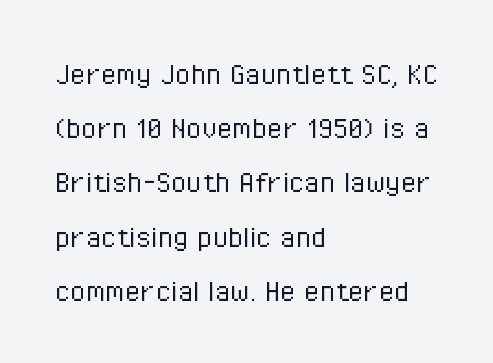
In terms of leading, this rendering sits right in the middle. Posture: upright roman. A typesetter would call this proportional, since set widths differ per character. Nope, no serifs anywhere on these letters. Words float on clear page, feet unadorned. What stands out about the letter spacing? Nothing — it is the standard amount.
